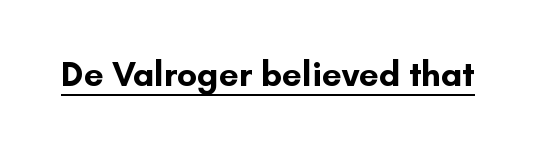
Q: Is the text bold? A: Yes.
Q: Is the text italic (slanted)? A: No, it is upright.
Q: Is the typeface a serif or a sans-serif typeface? A: Sans-serif.
Q: Is the text underlined? A: Yes.
Q: Is the spacing between letters normal or unusually wide? A: Normal.
Q: Width (condensed, normal, or wide)? A: Normal.
Q: Stroke contrast? A: Low.
Q: x-height? A: Small.
Q: Monospaced? A: No.
